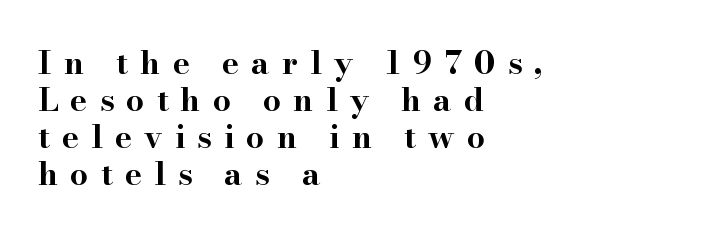
Type without underlining. The font is running at its bold setting. The typeface chosen for these lines features serifs. Compared with typical body copy, the letter spacing here is much looser. The compositor pushed each line to the left boundary. The face used here is proportionally spaced, like ordinary book or web type.
